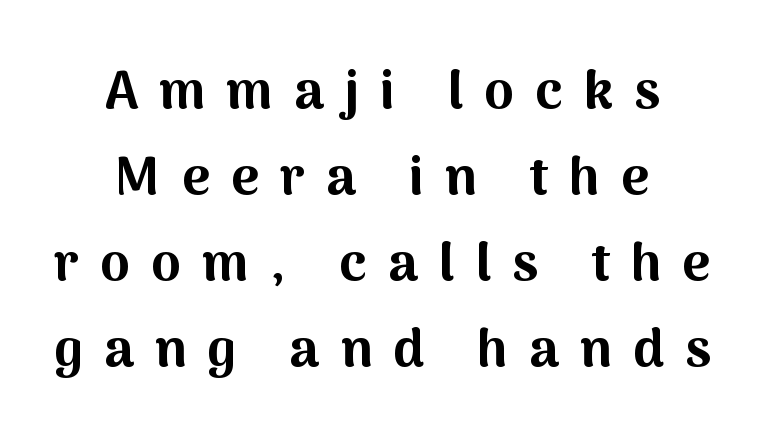
The image shows 53 px bold sans-serif type, upright; set centered, normal line spacing (1.62x), unusually wide letter spacing (+0.4 em), not underlined; medium stroke contrast and a medium x-height.
